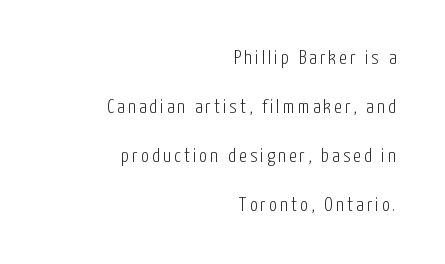
Q: Is the text bold? A: No.
Q: Is the text italic (slanted)? A: No, it is upright.
Q: Is the text underlined? A: No.
Q: How is the paragraph aligned? A: Right-aligned.
Q: Is the spacing between lines tight, normal or loose? A: Loose.
